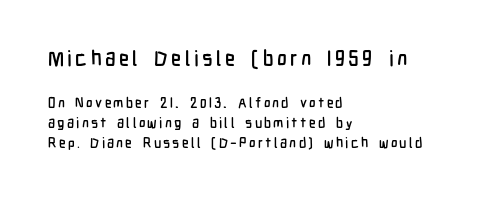
{"italic": "no", "underline": "no", "align": "left", "line_spacing": "normal", "line_spacing_ratio": 1.44, "larger_block": "first", "size_ratio": 1.5, "glyph_px": 21}
